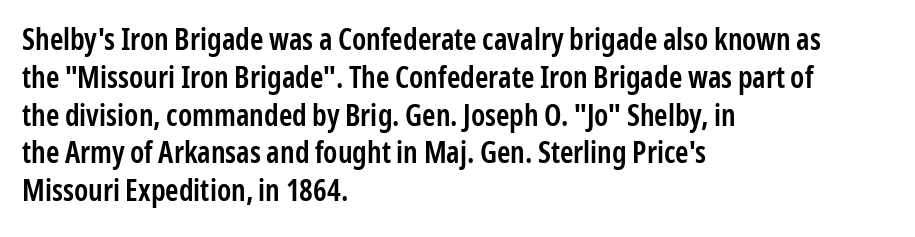
Does the lettering tilt? It doesn't — this is upright. Regular leading. A somewhat darkened texture: the type is semibold rather than bold. The passage is arranged the way most books set body copy — flush left.
